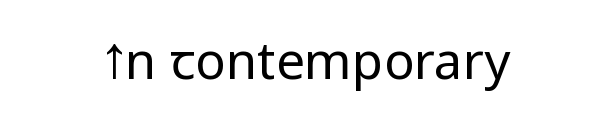
{"serif": "no", "italic": "no", "bold": "no", "weight": "regular", "width": "normal", "stroke_contrast": "low", "x_height": "medium", "monospaced": "no", "underline": "no", "align": "center", "letter_spacing": "normal", "letter_spacing_em": 0.0, "glyph_px": 51}
